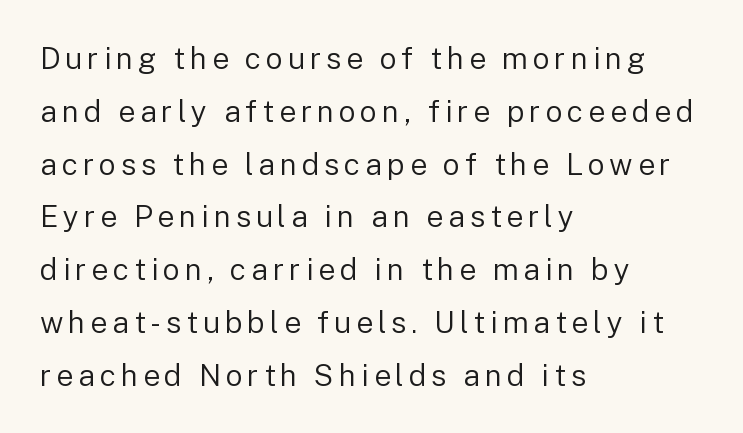
The image shows 30 px regular-weight sans-serif type, upright; set left-aligned, line spacing 1.76x, not underlined; low stroke contrast and a medium x-height.
